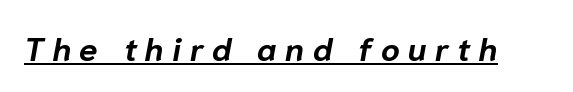
Every character sits at an angle, as italics do. You can see a thin bar hugging the bottom of the glyphs. The gaps between neighbouring characters are conspicuously large. Heavy, bold letterforms. Proportional: the letters do not fall into vertical columns.
